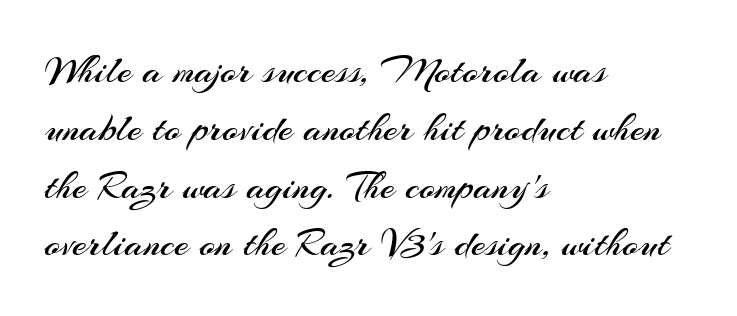
The image shows 41 px regular-weight sans-serif type; set left-aligned, normal line spacing (1.41x), normal letter spacing, not underlined; medium stroke contrast and a small x-height.
